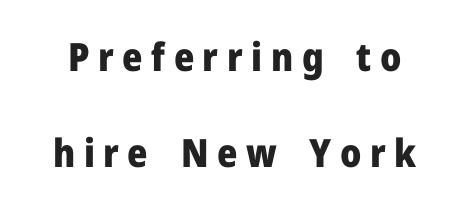
Q: Is the text bold? A: Yes.
Q: Is the text italic (slanted)? A: No, it is upright.
Q: Is the typeface a serif or a sans-serif typeface? A: Sans-serif.
Q: Is the text underlined? A: No.
Q: Is the spacing between letters normal or unusually wide? A: Unusually wide.
Q: Is the spacing between lines tight, normal or loose? A: Loose.
Q: Width (condensed, normal, or wide)? A: Normal.
Q: Stroke contrast? A: Low.
Q: x-height? A: Medium.
Q: Monospaced? A: No.
